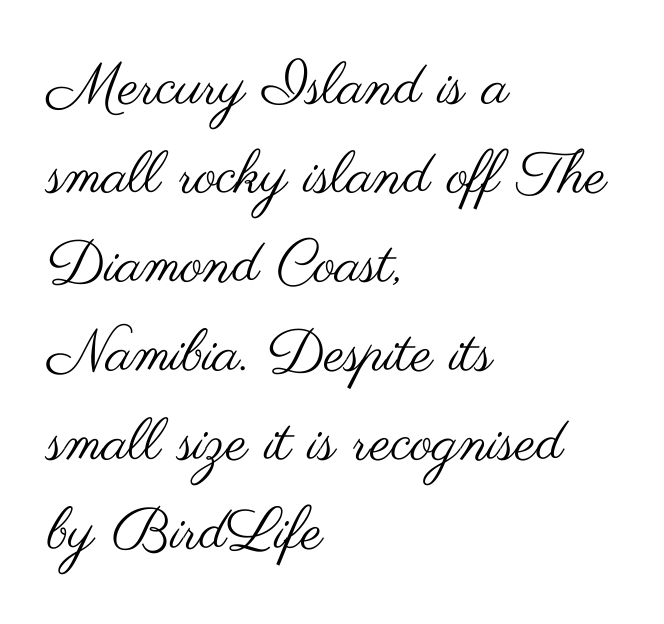
{"serif": "no", "bold": "no", "weight": "regular", "width": "wide", "stroke_contrast": "medium", "x_height": "small", "monospaced": "no", "underline": "no", "align": "left", "line_spacing": "normal", "line_spacing_ratio": 1.51, "letter_spacing": "normal", "letter_spacing_em": 0.0, "glyph_px": 59}
